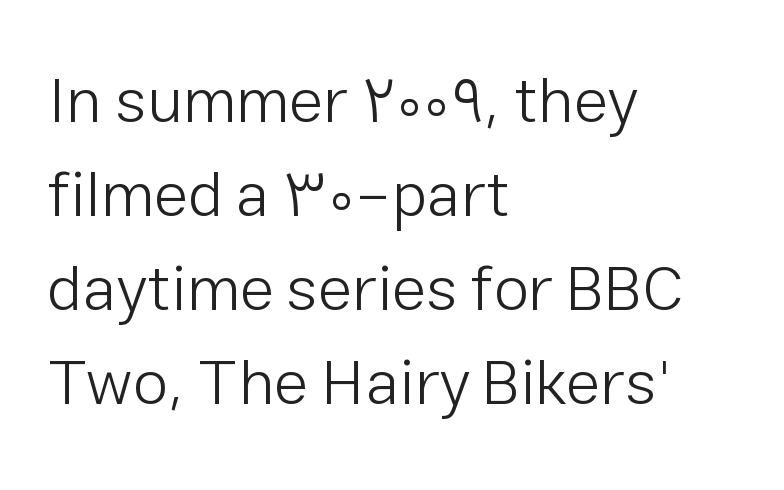
Q: Is the text bold? A: No.
Q: Is the text italic (slanted)? A: No, it is upright.
Q: Is the typeface a serif or a sans-serif typeface? A: Sans-serif.
Q: Is the text underlined? A: No.
Q: How is the paragraph aligned? A: Left-aligned.
Q: Is the spacing between letters normal or unusually wide? A: Normal.
Q: Is the spacing between lines tight, normal or loose? A: Normal.
Q: Width (condensed, normal, or wide)? A: Normal.
Q: Stroke contrast? A: Low.
Q: x-height? A: Medium.
Q: Monospaced? A: No.
